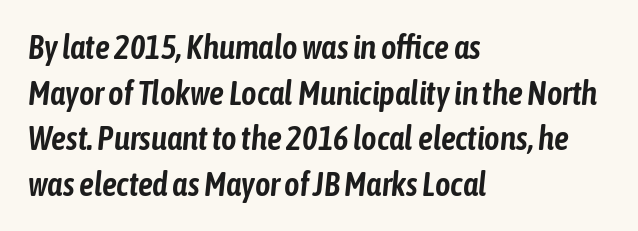
{"italic": "yes", "lean": "right", "slant_degrees": 6, "width": "condensed", "stroke_contrast": "low", "x_height": "medium", "monospaced": "no", "underline": "no", "align": "left", "line_spacing": "normal", "line_spacing_ratio": 1.38, "letter_spacing": "normal", "letter_spacing_em": 0.0, "glyph_px": 33}
